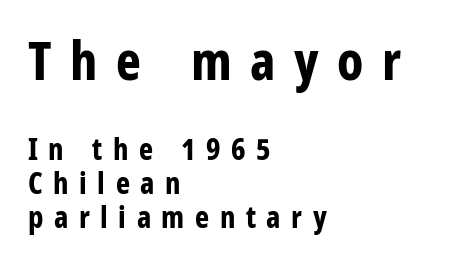
Q: Is the text bold? A: Yes.
Q: Is the text italic (slanted)? A: No, it is upright.
Q: Is the typeface a serif or a sans-serif typeface? A: Sans-serif.
Q: Is the text underlined? A: No.
Q: How is the paragraph aligned? A: Left-aligned.
Q: Is the spacing between letters normal or unusually wide? A: Unusually wide.
Q: Is the spacing between lines tight, normal or loose? A: Tight.
Q: Which block of text is set in a larger size, the first (top) or the second (bottom)? A: The first (top) one.
Q: Width (condensed, normal, or wide)? A: Condensed.
Q: Stroke contrast? A: Low.
Q: x-height? A: Large.
Q: Monospaced? A: No.
